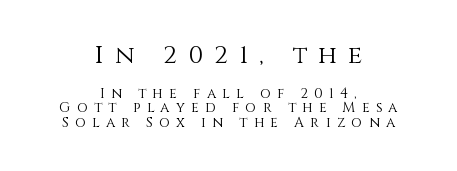
The image shows 25 px text type, upright; set centered, tight line spacing (1.03x), unusually wide letter spacing (+0.45 em), not underlined; the first (top) block is 1.79x larger.
